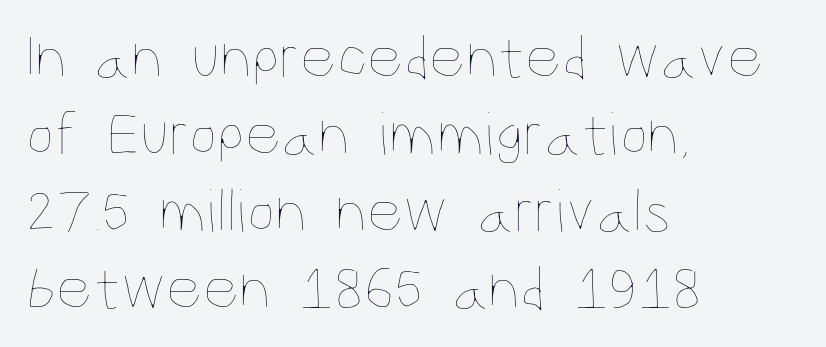
The image shows 63 px thin, condensed type, upright; set left-aligned, line spacing 1.22x, normal letter spacing, not underlined; low stroke contrast and a large x-height.
